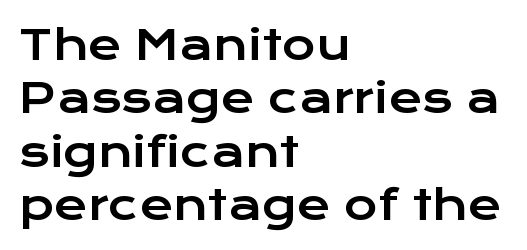
The image shows 41 px wide sans-serif type, upright; set left-aligned, normal line spacing (1.3x), normal letter spacing, not underlined; low stroke contrast and a medium x-height.
